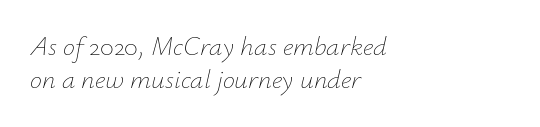
The image shows 27 px text type, italic (leaning right); set left-aligned, line spacing 1.24x, normal letter spacing, not underlined.
